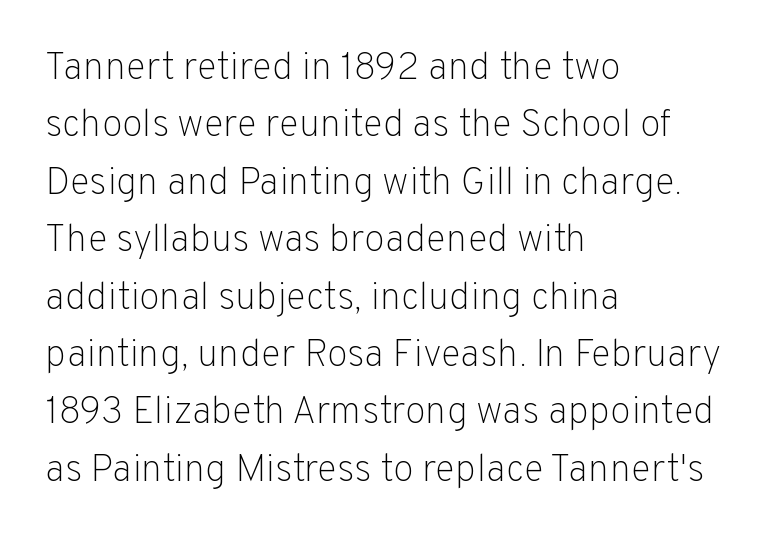
Vertical strokes here are truly vertical. Leading matches the norm, producing a regular column. Look at the bottom of the vertical strokes: they stop flat, with no serifs. The rag falls on the right side of this text block. The specimen omits any rule beneath the text block's lines. Character widths vary here, with narrow letters taking less room than wide ones.
